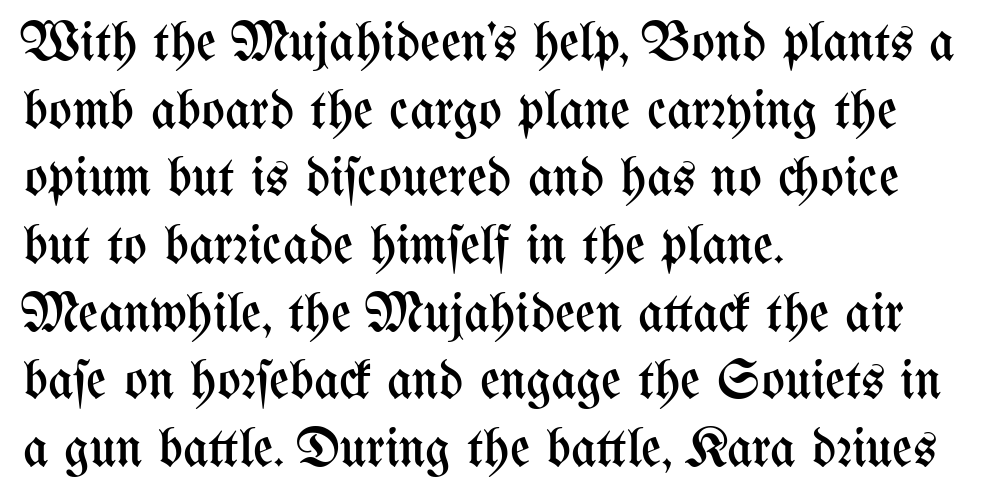
The image shows 55 px regular-weight, condensed type, upright; set left-aligned, line spacing 1.23x, normal letter spacing, not underlined; medium stroke contrast and a medium x-height.
